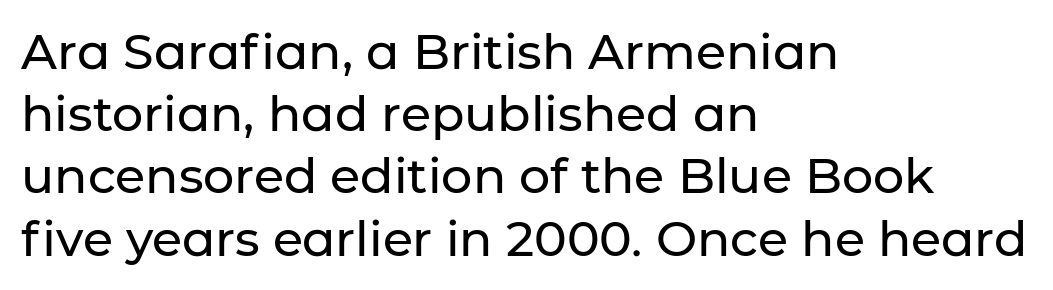
Q: Is the text italic (slanted)? A: No, it is upright.
Q: Is the typeface a serif or a sans-serif typeface? A: Sans-serif.
Q: Is the text underlined? A: No.
Q: How is the paragraph aligned? A: Left-aligned.
Q: Is the spacing between letters normal or unusually wide? A: Normal.
Q: Is the spacing between lines tight, normal or loose? A: Normal.
Q: Width (condensed, normal, or wide)? A: Normal.
Q: Stroke contrast? A: Low.
Q: x-height? A: Medium.
Q: Monospaced? A: No.
